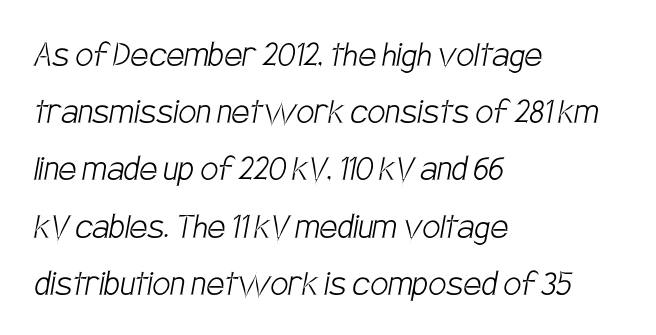
The image shows 40 px light, condensed sans-serif type; set left-aligned, normal line spacing (1.43x), normal letter spacing, not underlined; low stroke contrast and a large x-height.
